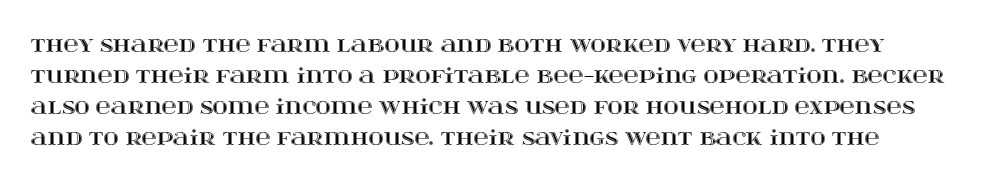
Q: Is the text italic (slanted)? A: No, it is upright.
Q: Is the text underlined? A: No.
Q: Is the spacing between letters normal or unusually wide? A: Normal.
Q: Is the spacing between lines tight, normal or loose? A: Normal.
